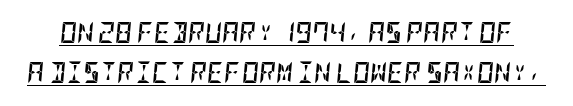
The tracking reads as untouched default to a designer's eye. Strong, thick strokes mark this as bold type. The passage shown stacks its lines with a broad gap. This sample carries an underscore along the baseline area.
